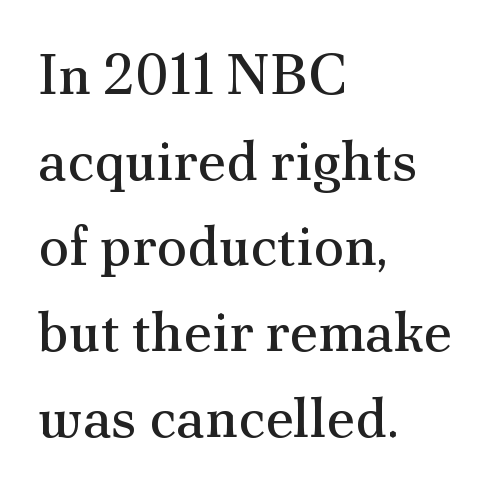
{"serif": "yes", "italic": "no", "bold": "no", "weight": "regular", "width": "normal", "stroke_contrast": "medium", "x_height": "small", "monospaced": "no", "underline": "no", "align": "left", "line_spacing": "normal", "line_spacing_ratio": 1.53, "letter_spacing": "normal", "letter_spacing_em": 0.0, "glyph_px": 56}
